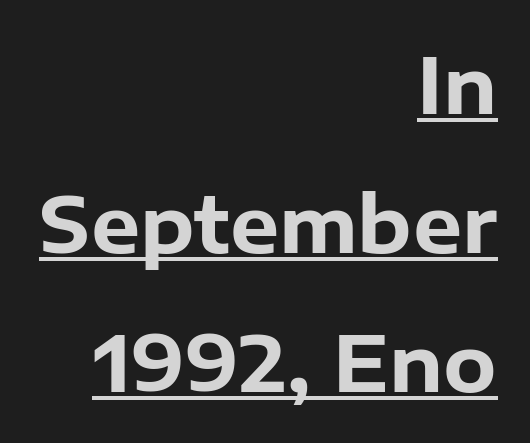
The font family rendered here belongs to the sans-serif group. Glance below the letters and you will spot a drawn line. Characters remain perfectly vertical along every line. The rendering uses natural spacing where letterforms have individual widths. Does extra space separate the letters? No, they use regular spacing.
